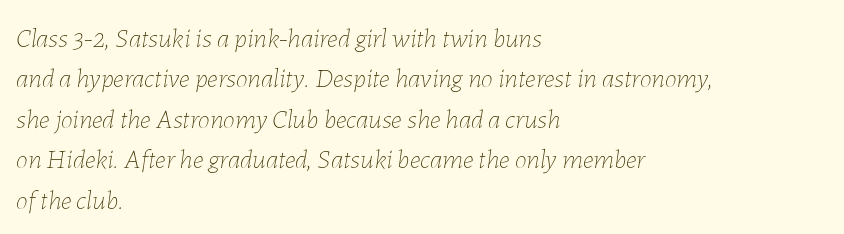
The rag falls on the right side of this text block. Compared with ordinary roman type, these characters are visibly tilted. This block has exactly the height ordinary leading produces. Short note: letters normally spaced. Underline: absent. The font is comparable to plain body text, perhaps lighter.
